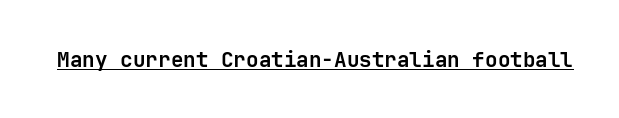
Q: Is the text bold? A: Yes.
Q: Is the text italic (slanted)? A: No, it is upright.
Q: Is the text underlined? A: Yes.
Q: Is the spacing between letters normal or unusually wide? A: Normal.
